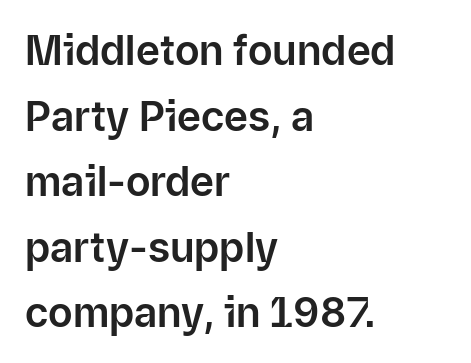
Is this a fixed-width face? No — the glyphs have proportional, varying widths. The specimen reads as upright at a glance. One-word summary of the alignment: left. Short note: letters normally spaced. Anything drawn beneath the words? Only blank space.
